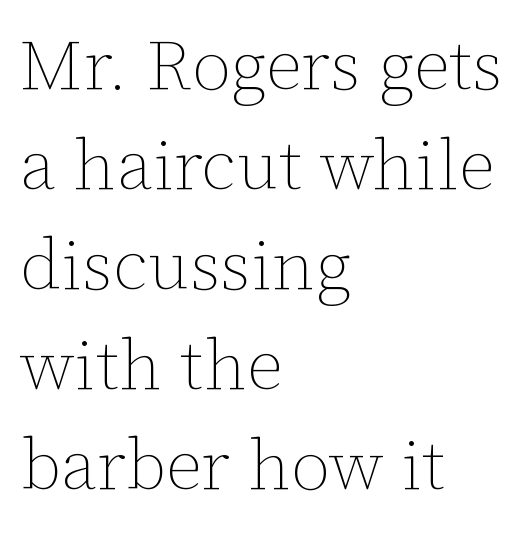
Q: Is the text bold? A: No.
Q: Is the text italic (slanted)? A: No, it is upright.
Q: Is the text underlined? A: No.
Q: How is the paragraph aligned? A: Left-aligned.
Q: Is the spacing between letters normal or unusually wide? A: Normal.
Q: Is the spacing between lines tight, normal or loose? A: Normal.
Q: Width (condensed, normal, or wide)? A: Normal.
Q: Stroke contrast? A: Low.
Q: x-height? A: Medium.
Q: Monospaced? A: No.
